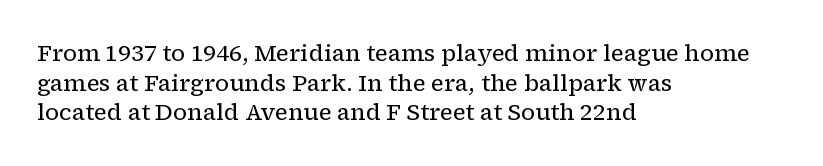
The lines sit at an ordinary, default distance from one another. The rag falls on the right side of this text block. The characters are drawn with everyday or finer stroke widths. Descender tails drop into unmarked territory.
